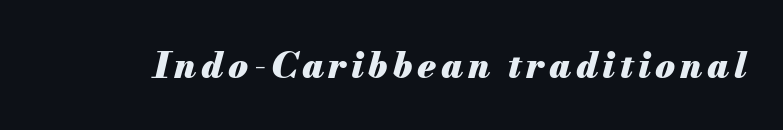
The strip under each line holds only bare page. The passage shown is typed in a proportional face where columns would drift. When letters slant like this, we call the style italic. Students, this is bold: see how much ink each stroke carries.
